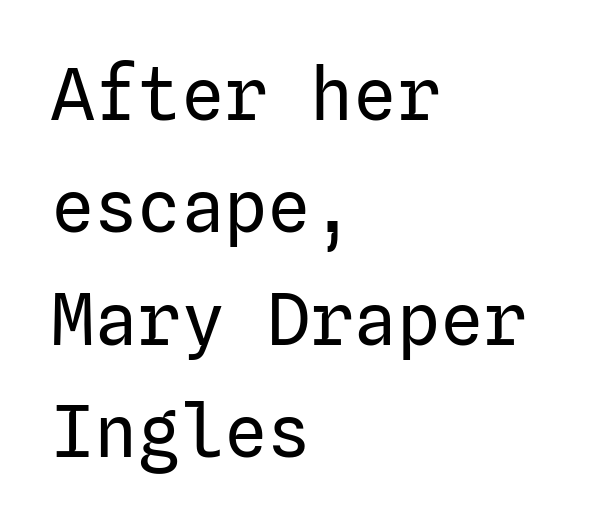
Q: Is the text bold? A: No.
Q: Is the text italic (slanted)? A: No, it is upright.
Q: Is the typeface a serif or a sans-serif typeface? A: Sans-serif.
Q: Is the text underlined? A: No.
Q: How is the paragraph aligned? A: Left-aligned.
Q: Is the spacing between letters normal or unusually wide? A: Normal.
Q: Is the spacing between lines tight, normal or loose? A: Normal.
Q: Width (condensed, normal, or wide)? A: Normal.
Q: Stroke contrast? A: Low.
Q: x-height? A: Medium.
